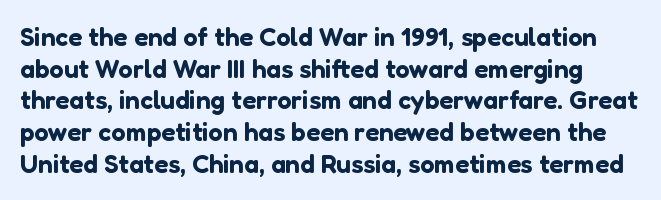
Q: Is the text italic (slanted)? A: No, it is upright.
Q: Is the text underlined? A: No.
Q: Is the spacing between letters normal or unusually wide? A: Normal.
